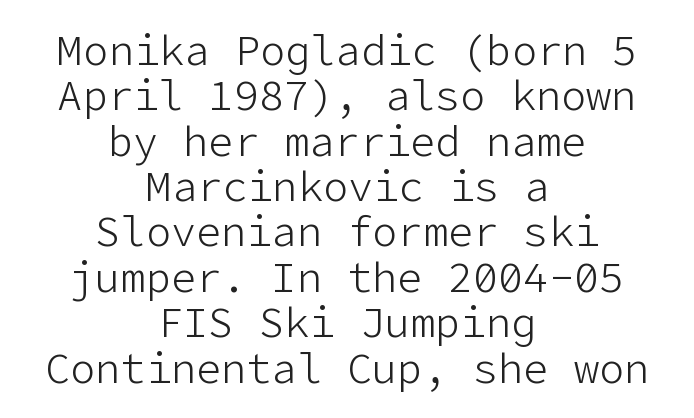
{"serif": "no", "italic": "no", "bold": "no", "weight": "light", "width": "normal", "stroke_contrast": "low", "x_height": "medium", "underline": "no", "align": "center", "line_spacing": "tight", "line_spacing_ratio": 1.08, "letter_spacing": "normal", "letter_spacing_em": 0.0, "glyph_px": 42}
